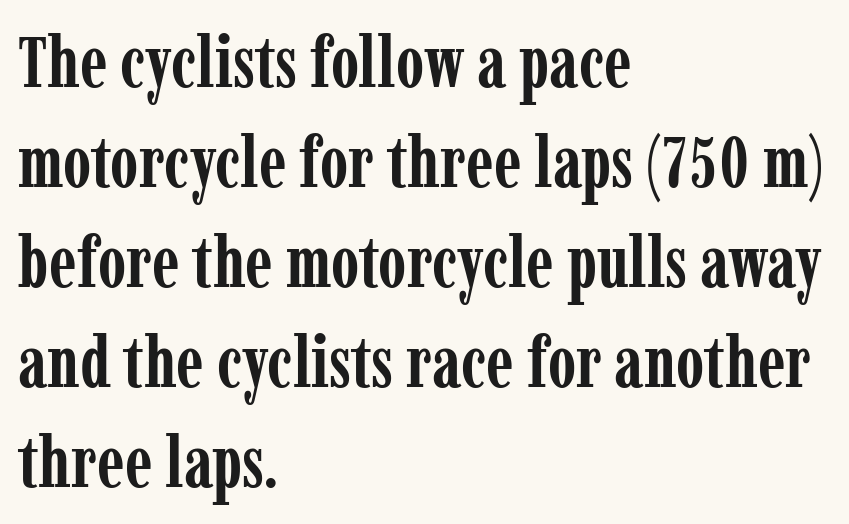
The image shows 72 px semibold, condensed serif type, upright; set left-aligned, normal line spacing (1.39x), normal letter spacing, not underlined; low stroke contrast and a medium x-height.
